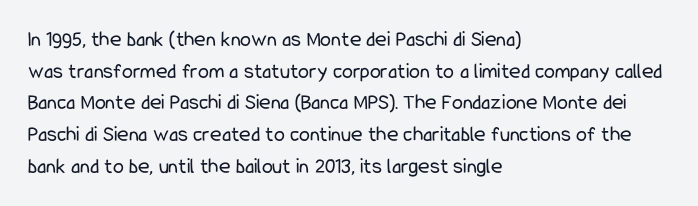
Ordinary non-slanted type is in use. Whoever set this chose a conventional vertical rhythm. Nothing unusual about the tracking: characters are spaced as the font intends. Every row of glyphs begins at an identical x-position on the left.
